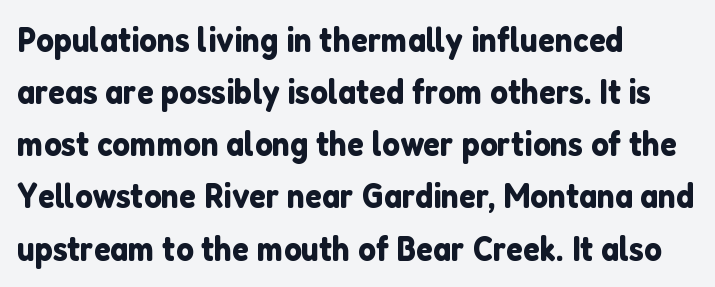
The image shows 35 px sans-serif type, upright; set left-aligned, normal line spacing (1.49x), normal letter spacing, not underlined; low stroke contrast and a medium x-height.
